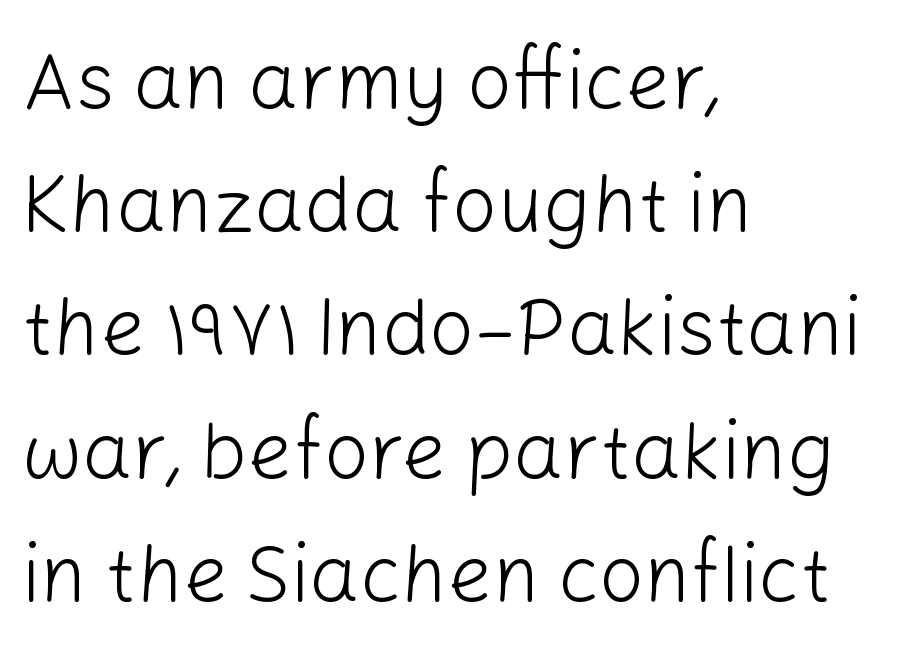
{"serif": "no", "italic": "no", "bold": "no", "weight": "light", "width": "normal", "stroke_contrast": "low", "x_height": "medium", "monospaced": "no", "underline": "no", "align": "left", "line_spacing": "normal", "line_spacing_ratio": 1.56, "letter_spacing": "normal", "letter_spacing_em": 0.0, "glyph_px": 79}
